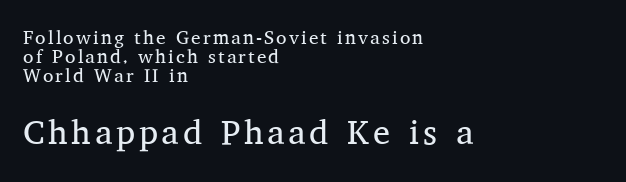
Q: Is the text bold? A: No.
Q: Is the text italic (slanted)? A: No, it is upright.
Q: Is the typeface a serif or a sans-serif typeface? A: Serif.
Q: Is the text underlined? A: No.
Q: How is the paragraph aligned? A: Left-aligned.
Q: Is the spacing between lines tight, normal or loose? A: Tight.
Q: Which block of text is set in a larger size, the first (top) or the second (bottom)? A: The second (bottom) one.
Q: Width (condensed, normal, or wide)? A: Normal.
Q: Stroke contrast? A: Medium.
Q: x-height? A: Medium.
Q: Monospaced? A: No.
